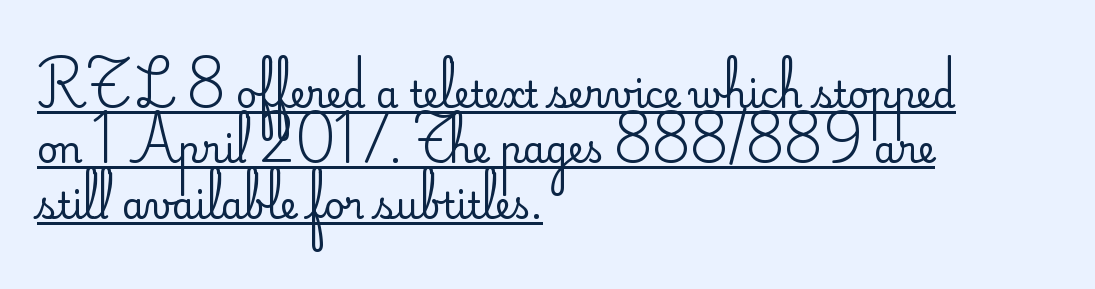
The image shows 36 px regular-weight sans-serif type, upright; set left-aligned, normal line spacing (1.54x), normal letter spacing, underlined; low stroke contrast and a small x-height.
